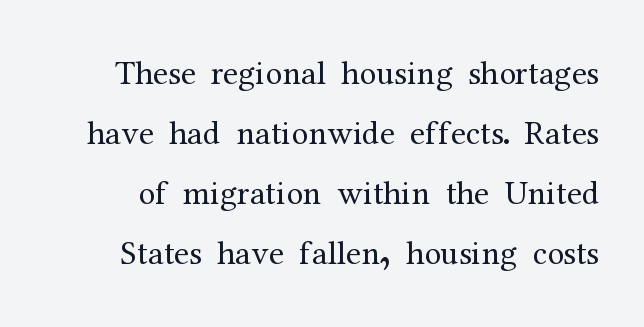
The image shows 34 px regular-weight serif type, upright; set line spacing 1.76x, normal letter spacing, not underlined; medium stroke contrast and a medium x-height.
